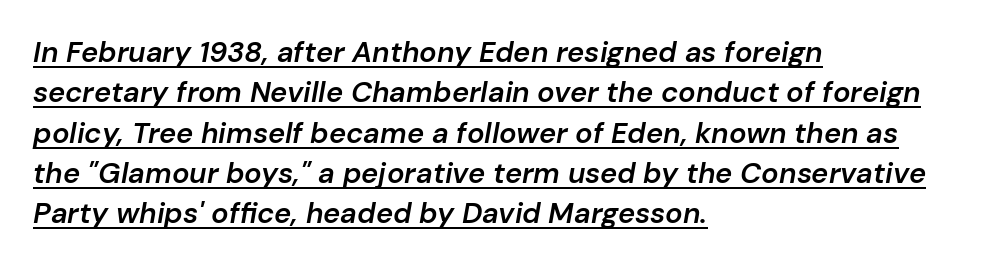
The image shows 29 px semibold type, italic (leaning right); set left-aligned, normal line spacing (1.39x), normal letter spacing, underlined; low stroke contrast and a medium x-height.
